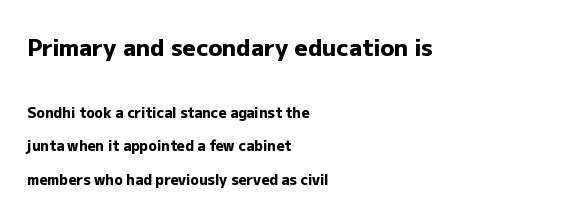
Q: Is the text bold? A: Yes.
Q: Is the text italic (slanted)? A: No, it is upright.
Q: Is the text underlined? A: No.
Q: How is the paragraph aligned? A: Left-aligned.
Q: Is the spacing between letters normal or unusually wide? A: Normal.
Q: Is the spacing between lines tight, normal or loose? A: Loose.
Q: Which block of text is set in a larger size, the first (top) or the second (bottom)? A: The first (top) one.
